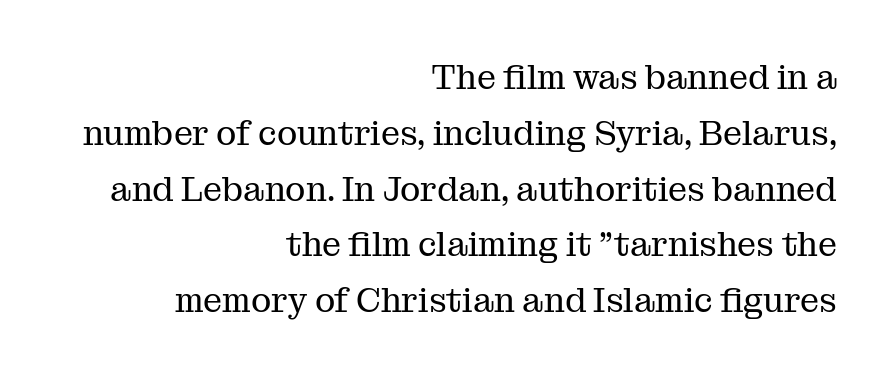
Upright lettering throughout. In terms of letterspacing, this is plain default setting. The designer went with a serif here, giving each stem small feet. Do the characters align in a grid? No, the font is proportional. Plain, unruled lines of type. Typeset ragged left — the right edge is the straight one.
